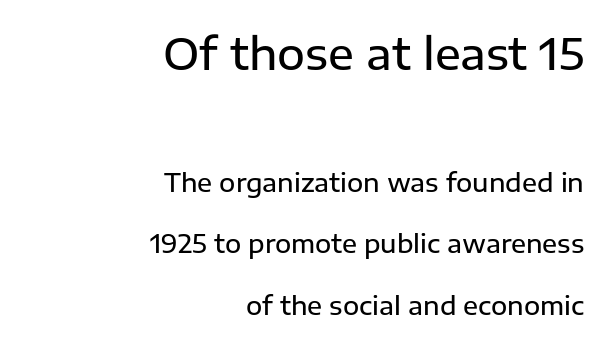
The image shows 43 px semibold sans-serif type, upright; set right-aligned, loose line spacing (2.47x), normal letter spacing, not underlined; the first (top) block is 1.72x larger; low stroke contrast and a medium x-height.
